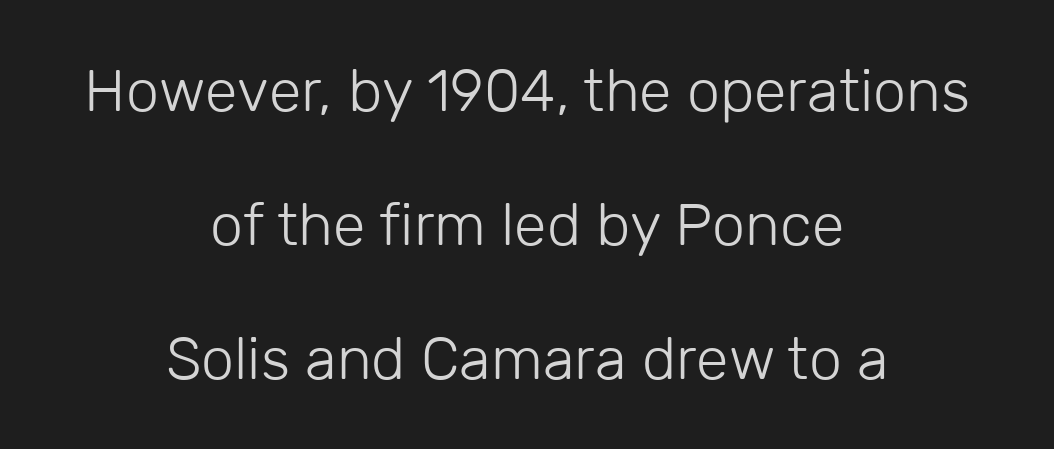
The lettering stays uniformly vertical, giving the passage a roman look. Words float on clear page, feet unadorned. Baseline-to-baseline distance is far greater than the letter height. The passage is arranged like a title page — every line centered.
